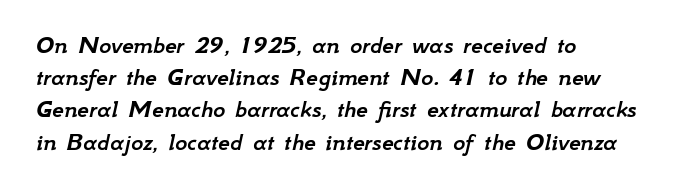
The rendering keeps characters at their native spacing. The lettering tilts uniformly, giving the passage an italic look. A classic flush-left, rag-right setting is used for this passage. The space directly below the letters is spotless.
